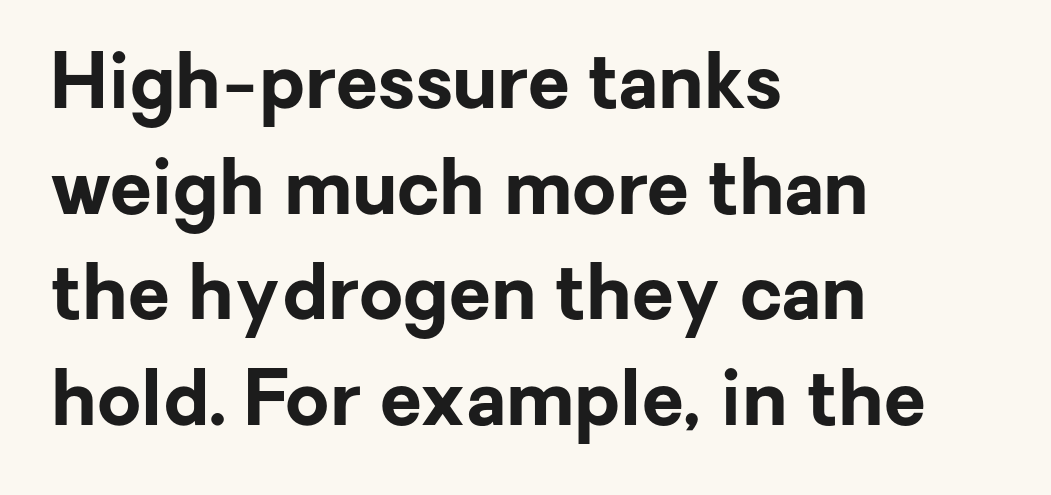
Q: Is the text bold? A: Yes.
Q: Is the text italic (slanted)? A: No, it is upright.
Q: Is the typeface a serif or a sans-serif typeface? A: Sans-serif.
Q: Is the text underlined? A: No.
Q: How is the paragraph aligned? A: Left-aligned.
Q: Is the spacing between letters normal or unusually wide? A: Normal.
Q: Is the spacing between lines tight, normal or loose? A: Normal.
Q: Width (condensed, normal, or wide)? A: Normal.
Q: Stroke contrast? A: Low.
Q: x-height? A: Medium.
Q: Monospaced? A: No.
